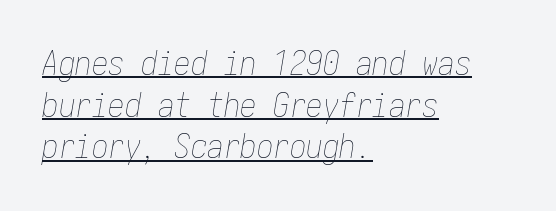
{"italic": "yes", "lean": "right", "slant_degrees": 10, "bold": "no", "weight": "thin", "width": "condensed", "stroke_contrast": "low", "x_height": "medium", "underline": "yes", "align": "left", "line_spacing": "normal", "line_spacing_ratio": 1.26, "letter_spacing": "normal", "letter_spacing_em": 0.0, "glyph_px": 33}
